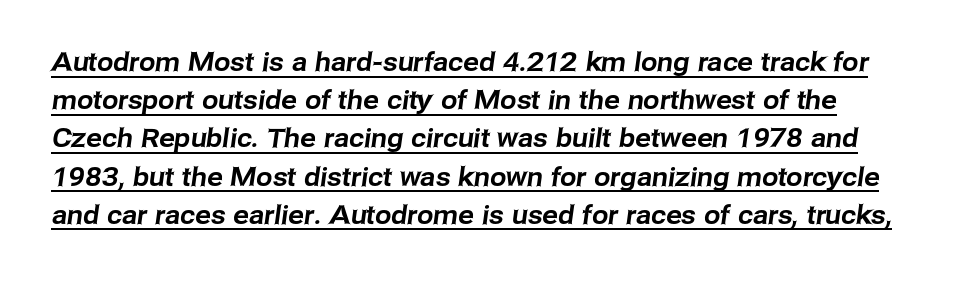
Q: Is the text underlined? A: Yes.
Q: Is the spacing between letters normal or unusually wide? A: Normal.
Q: Is the spacing between lines tight, normal or loose? A: Normal.
